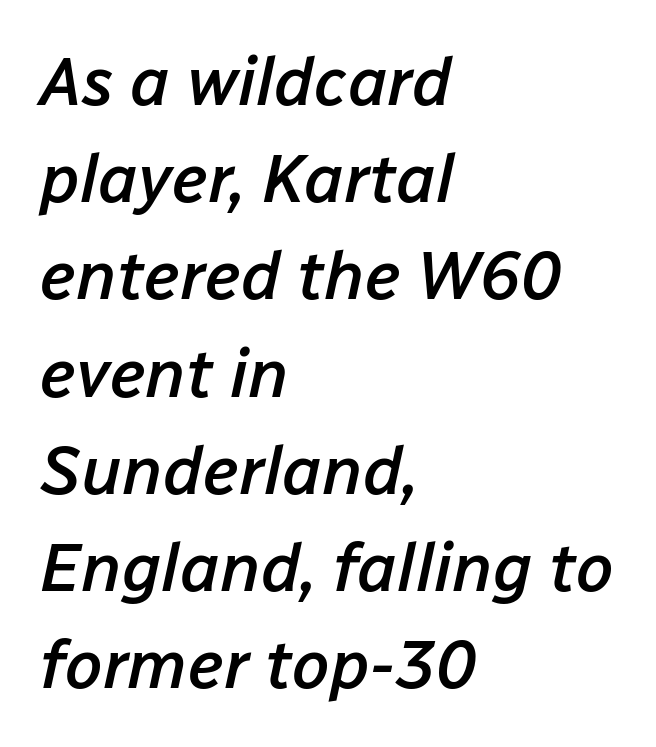
{"italic": "yes", "lean": "right", "slant_degrees": 12, "bold": "semi", "weight": "semibold", "width": "normal", "stroke_contrast": "low", "x_height": "medium", "monospaced": "no", "underline": "no", "align": "left", "line_spacing": "normal", "line_spacing_ratio": 1.43, "letter_spacing": "normal", "letter_spacing_em": 0.0, "glyph_px": 68}
